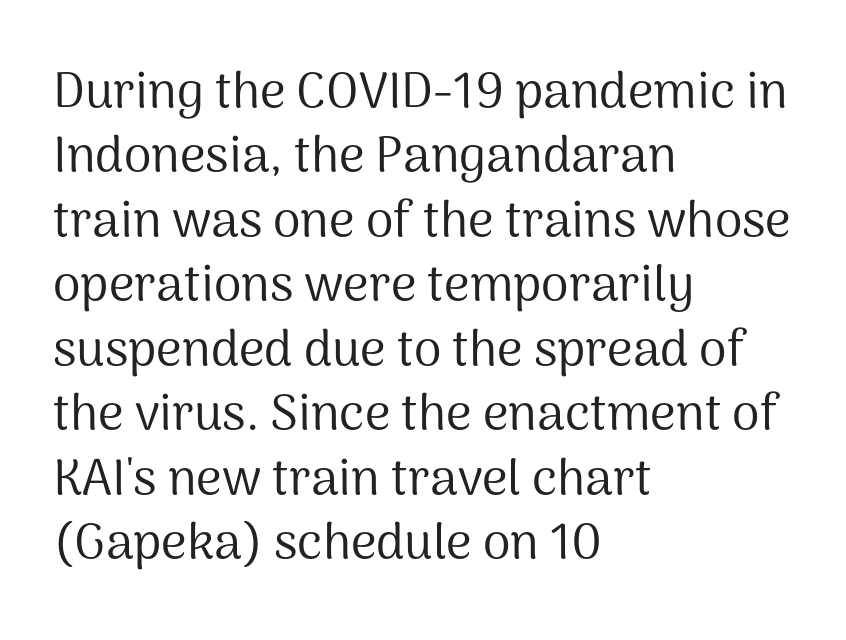
This reads as an unemphasized weight, regular at the heaviest. This rendering leaves character spacing at its baseline value. These lines are set flush left with a ragged right edge. Nobody drew a line under any word here.
